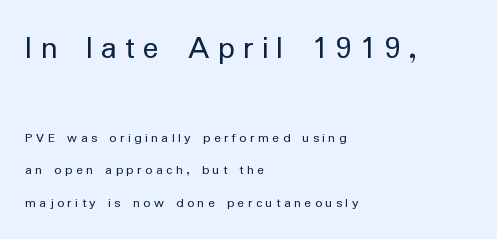
The image shows 33 px regular-weight sans-serif type, upright; set left-aligned, loose line spacing (2.32x), unusually wide letter spacing (+0.25 em), not underlined; the first (top) block is 2.36x larger; low stroke contrast and a medium x-height.
